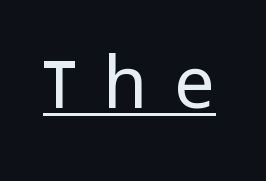
You could only call the tracking loose — the letters float apart. Nothing heavy about these letters — not bold at all. Varying glyph widths throughout — classic text-font behaviour. These lines are composed in type without serifs. The sample's only ornament is a line tracing under the words.
